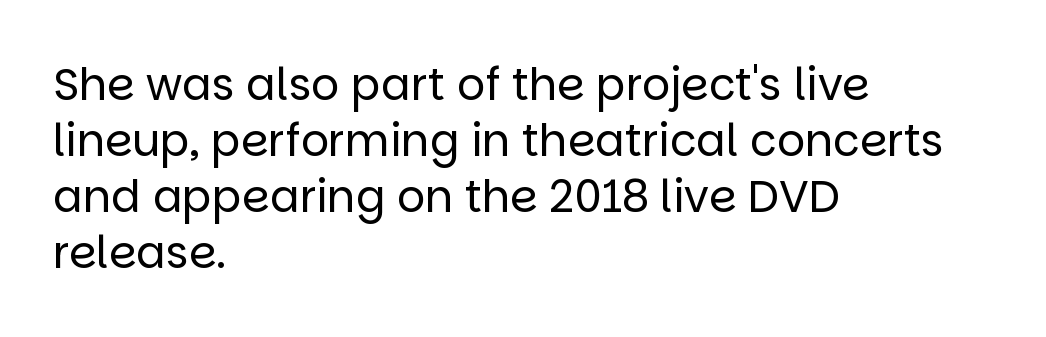
Q: Is the text bold? A: No.
Q: Is the text italic (slanted)? A: No, it is upright.
Q: Is the typeface a serif or a sans-serif typeface? A: Sans-serif.
Q: Is the text underlined? A: No.
Q: How is the paragraph aligned? A: Left-aligned.
Q: Is the spacing between letters normal or unusually wide? A: Normal.
Q: Is the spacing between lines tight, normal or loose? A: Normal.
Q: Width (condensed, normal, or wide)? A: Normal.
Q: Stroke contrast? A: Low.
Q: x-height? A: Large.
Q: Monospaced? A: No.
